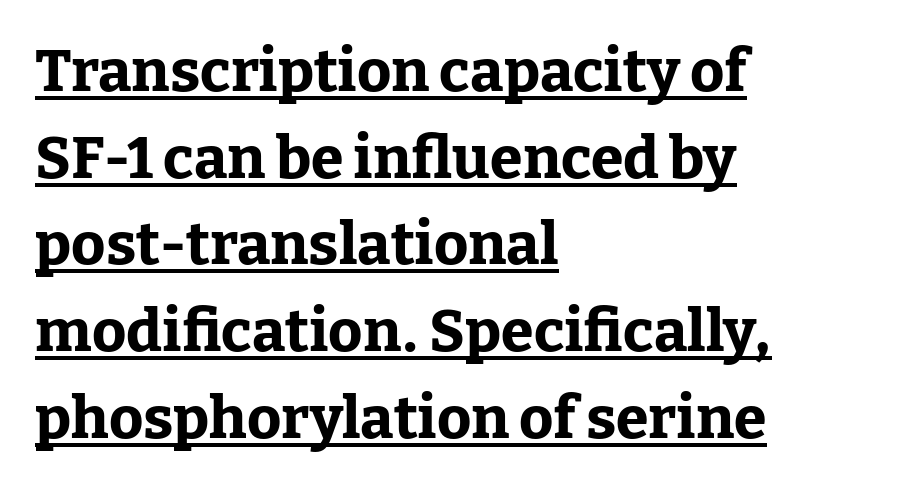
Reading down the block, your eye returns to a fixed left position each line. Heavy, bold letterforms. The face used here appears with an underline applied. Yep, those are serifs on the letters. Each word holds together tightly as a unit, with standard inter-letter gaps. If you drew a line through each stem, it would be perfectly vertical.
